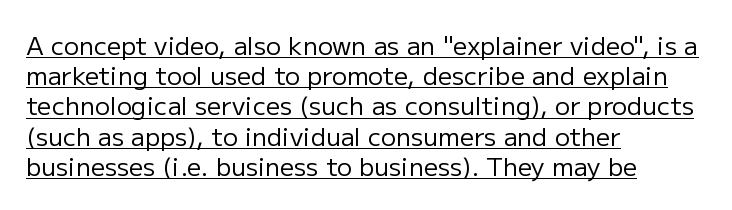
{"italic": "no", "bold": "no", "underline": "yes", "align": "left", "line_spacing_ratio": 1.21, "letter_spacing": "normal", "letter_spacing_em": 0.0, "glyph_px": 25}
